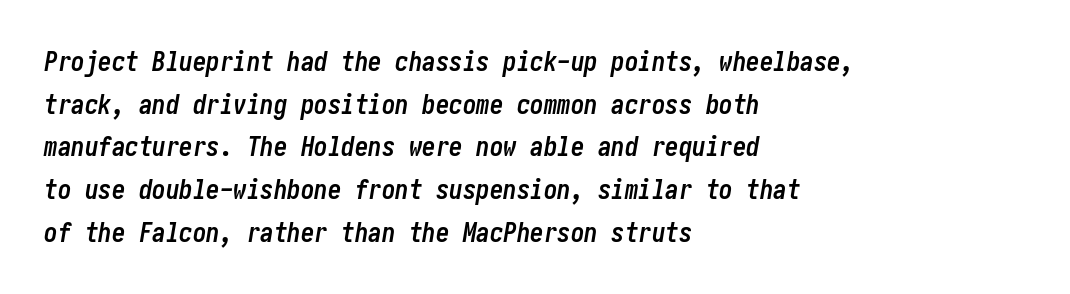
{"italic": "yes", "lean": "right", "slant_degrees": 10, "bold": "yes", "underline": "no", "align": "left", "line_spacing": "normal", "line_spacing_ratio": 1.58, "letter_spacing": "normal", "letter_spacing_em": 0.0, "glyph_px": 27}
